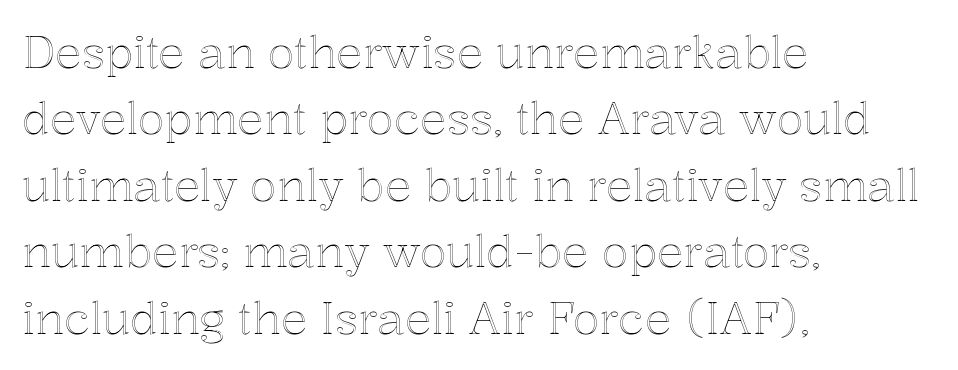
The image shows 44 px text type, upright; set left-aligned, normal line spacing (1.51x), normal letter spacing, not underlined; a medium x-height.
